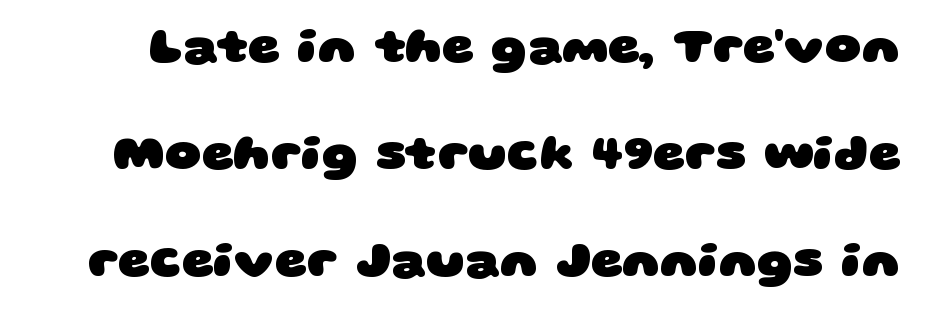
Q: Is the text bold? A: Yes.
Q: Is the typeface a serif or a sans-serif typeface? A: Sans-serif.
Q: Is the text underlined? A: No.
Q: Is the spacing between letters normal or unusually wide? A: Normal.
Q: Is the spacing between lines tight, normal or loose? A: Loose.
Q: Width (condensed, normal, or wide)? A: Wide.
Q: Stroke contrast? A: Low.
Q: x-height? A: Large.
Q: Monospaced? A: No.
